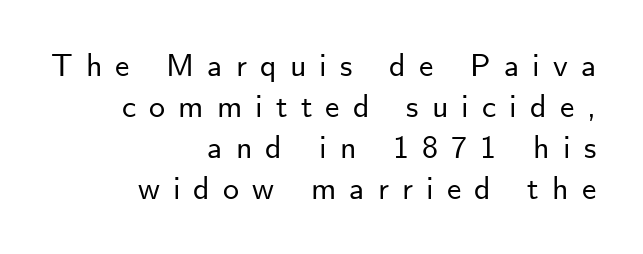
Type style note: lacks serifs. You could not count columns in this text — the font is proportionally spaced. Leading matches the norm, producing a regular column. Typeset ragged left — the right edge is the straight one.
